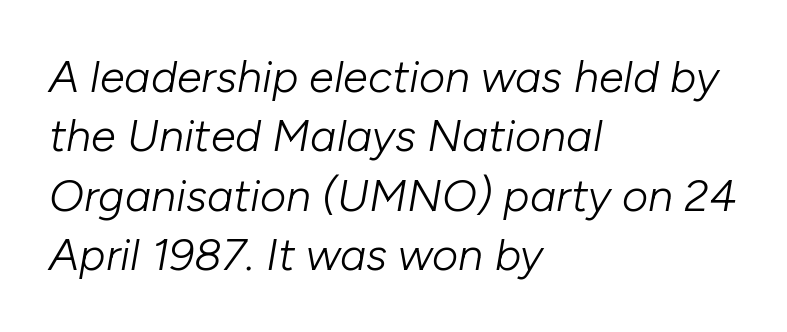
Q: Is the text bold? A: No.
Q: Is the text italic (slanted)? A: Yes, it leans right by about 10 degrees.
Q: Is the text underlined? A: No.
Q: How is the paragraph aligned? A: Left-aligned.
Q: Is the spacing between letters normal or unusually wide? A: Normal.
Q: Is the spacing between lines tight, normal or loose? A: Normal.
Q: Width (condensed, normal, or wide)? A: Normal.
Q: Stroke contrast? A: Low.
Q: x-height? A: Medium.
Q: Monospaced? A: No.
